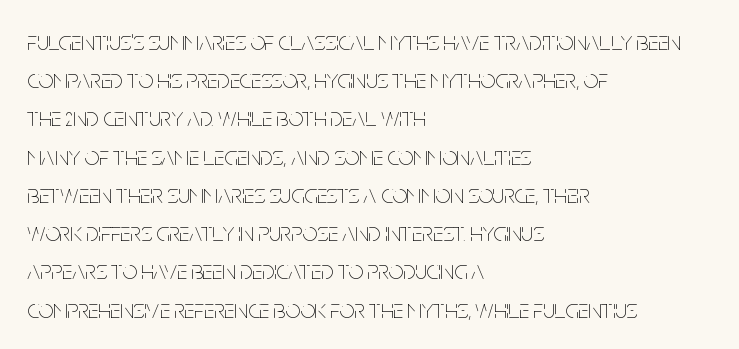
The image shows 26 px text type, upright; set left-aligned, normal line spacing (1.47x), normal letter spacing, not underlined.
